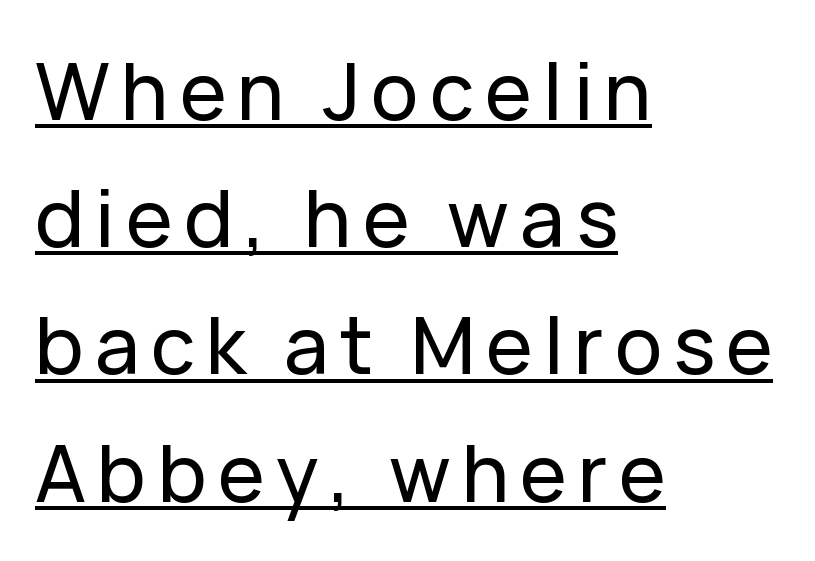
The image shows 79 px sans-serif type, upright; set left-aligned, normal line spacing (1.61x), underlined; low stroke contrast and a medium x-height.
